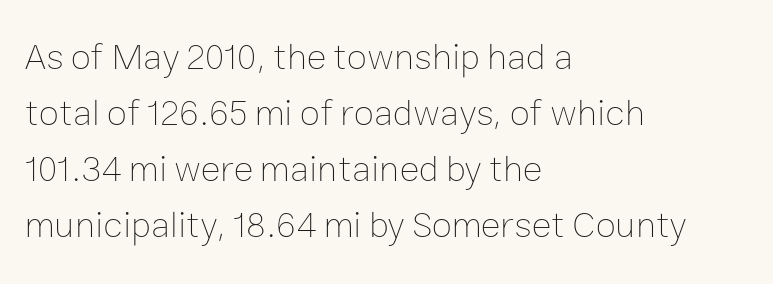
{"italic": "no", "bold": "no", "weight": "thin", "width": "normal", "stroke_contrast": "low", "x_height": "medium", "monospaced": "no", "underline": "no", "align": "left", "line_spacing": "normal", "line_spacing_ratio": 1.51, "letter_spacing": "normal", "letter_spacing_em": 0.0, "glyph_px": 37}
